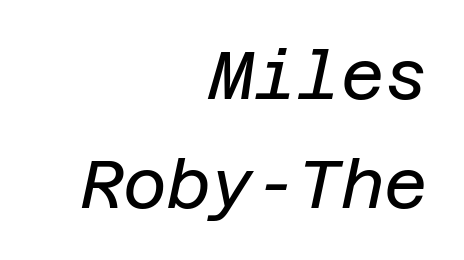
The lines sit at an ordinary, default distance from one another. Would a proofreader flag this as italicized? Yes. Characters follow at the spacing the type designer built in. Vertical stems look standard width or narrower in stroke.
